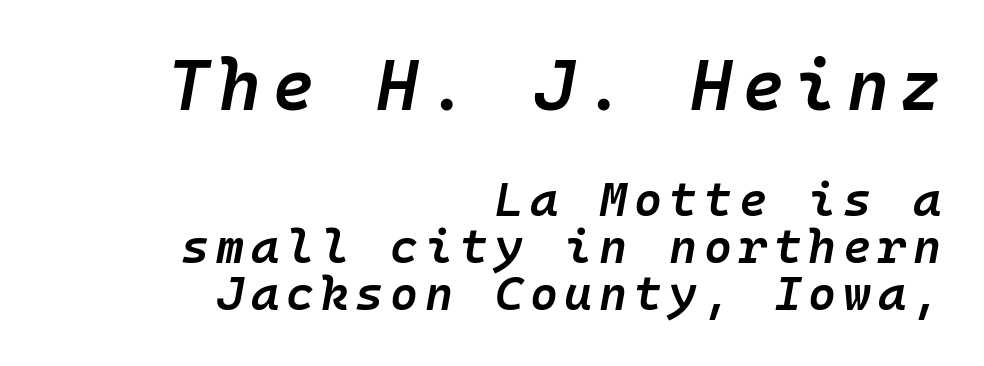
Q: Is the text bold? A: Semi-bold.
Q: Is the text italic (slanted)? A: Yes, it leans right by about 10 degrees.
Q: Is the text underlined? A: No.
Q: How is the paragraph aligned? A: Right-aligned.
Q: Is the spacing between lines tight, normal or loose? A: Tight.
Q: Which block of text is set in a larger size, the first (top) or the second (bottom)? A: The first (top) one.
Q: Width (condensed, normal, or wide)? A: Normal.
Q: Stroke contrast? A: Low.
Q: x-height? A: Medium.
Q: Monospaced? A: Yes.
